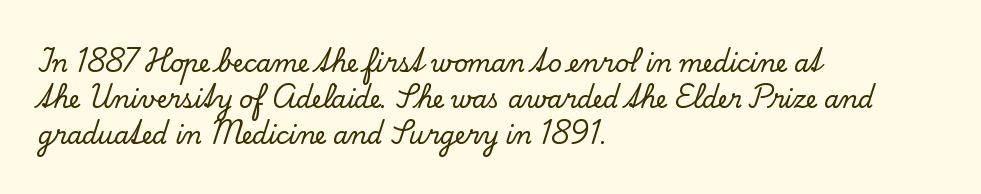
Q: Is the text italic (slanted)? A: Yes.
Q: Is the text underlined? A: No.
Q: How is the paragraph aligned? A: Left-aligned.
Q: Is the spacing between letters normal or unusually wide? A: Normal.
Q: Is the spacing between lines tight, normal or loose? A: Normal.
